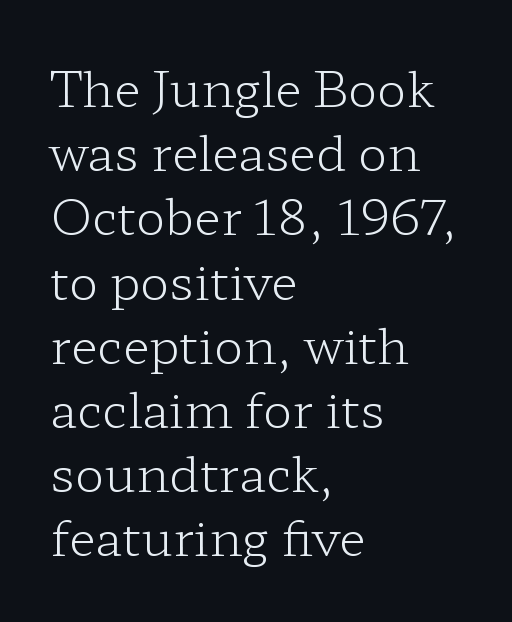
Which margin do the lines hug? The left one — the right edge is uneven. Beneath every word, the page is bare. Stroke thickness stays within the range of a standard reading face or lighter. Honestly, the letter spacing is just normal — you wouldn't notice it.
